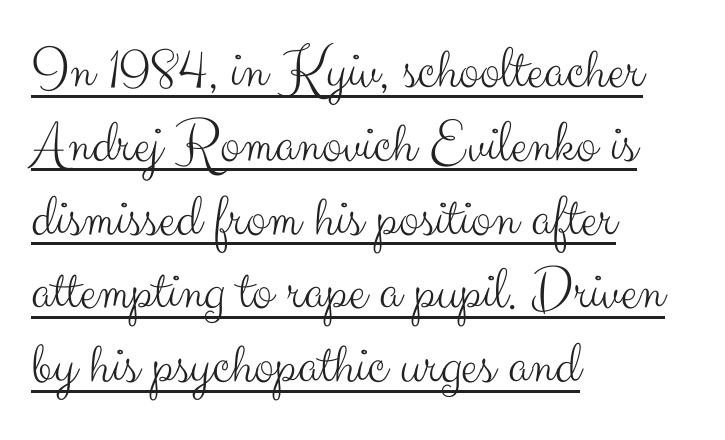
The image shows 61 px light sans-serif type; set left-aligned, line spacing 1.21x, normal letter spacing, underlined; medium stroke contrast and a small x-height.
